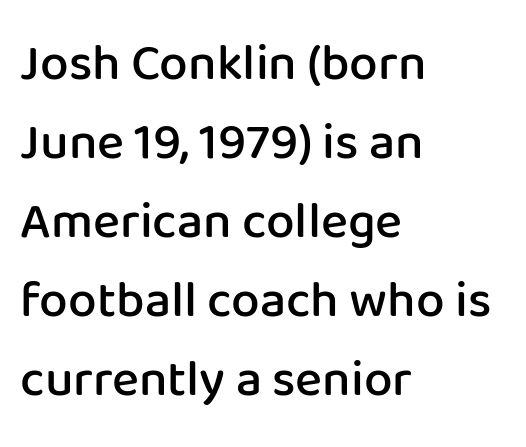
{"serif": "no", "italic": "no", "bold": "semi", "weight": "semibold", "width": "normal", "stroke_contrast": "low", "x_height": "medium", "monospaced": "no", "underline": "no", "align": "left", "line_spacing": "normal", "line_spacing_ratio": 1.55, "letter_spacing": "normal", "letter_spacing_em": 0.0, "glyph_px": 51}
